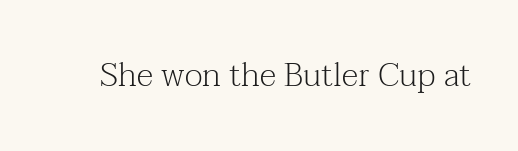
Q: Is the text bold? A: No.
Q: Is the text italic (slanted)? A: No, it is upright.
Q: Is the typeface a serif or a sans-serif typeface? A: Serif.
Q: Is the text underlined? A: No.
Q: Is the spacing between letters normal or unusually wide? A: Normal.
Q: Width (condensed, normal, or wide)? A: Normal.
Q: Stroke contrast? A: Medium.
Q: x-height? A: Medium.
Q: Monospaced? A: No.
